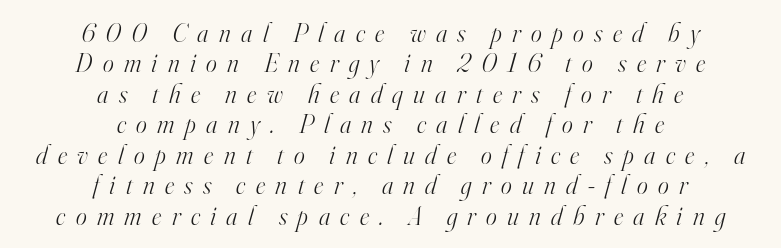
{"italic": "yes", "lean": "right", "slant_degrees": 16, "bold": "no", "underline": "no", "align": "center", "line_spacing_ratio": 1.17, "letter_spacing": "wide", "letter_spacing_em": 0.4, "glyph_px": 26}
